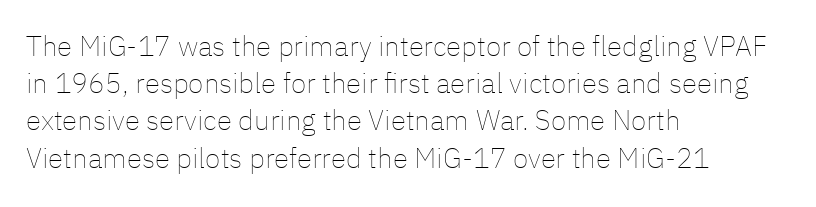
Think of a printed novel: that variable character pitch is what you see here. The letters stand straight up with perfectly vertical stems. Each word holds together tightly as a unit, with standard inter-letter gaps. The passage shown is not underscored anywhere. Does the leading feel generous? No, just average. Casual observation: everything's shoved over to the left.
